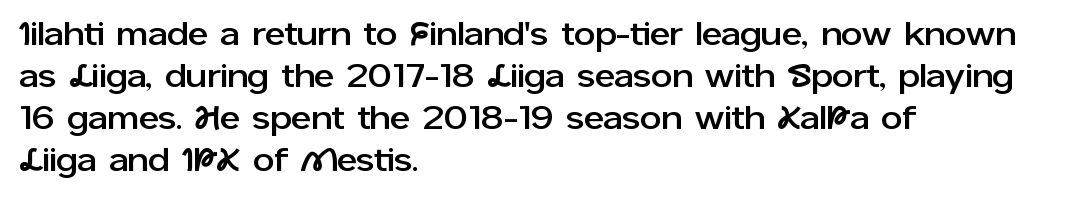
The image shows 34 px sans-serif type, upright; set left-aligned, line spacing 1.24x, normal letter spacing, not underlined; low stroke contrast and a medium x-height.
